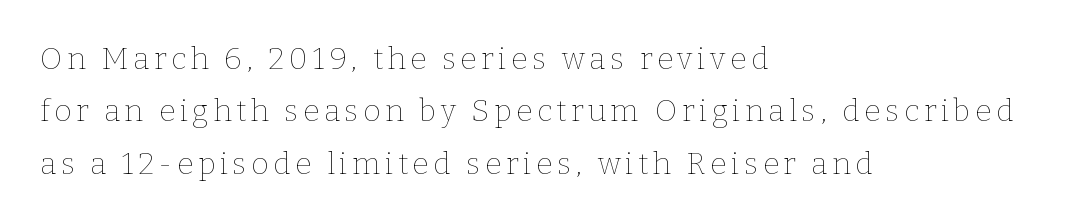
{"italic": "no", "bold": "no", "weight": "thin", "width": "normal", "stroke_contrast": "low", "x_height": "medium", "monospaced": "no", "underline": "no", "align": "left", "line_spacing_ratio": 1.75, "glyph_px": 30}
